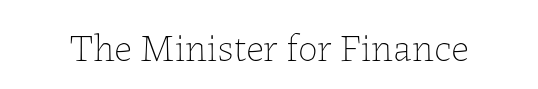
The area under the type is left untouched. No extra ink here — the face is not bold. Each word holds together tightly as a unit, with standard inter-letter gaps. Looks like regular typesetting: each glyph gets only the width it needs. If you drew a line through each stem, it would be perfectly vertical.
